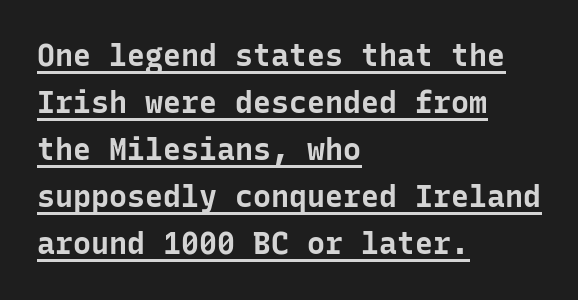
{"serif": "no", "italic": "no", "bold": "yes", "weight": "bold", "width": "normal", "stroke_contrast": "low", "x_height": "medium", "monospaced": "yes", "underline": "yes", "align": "left", "line_spacing": "normal", "line_spacing_ratio": 1.57, "letter_spacing": "normal", "letter_spacing_em": 0.0, "glyph_px": 30}
